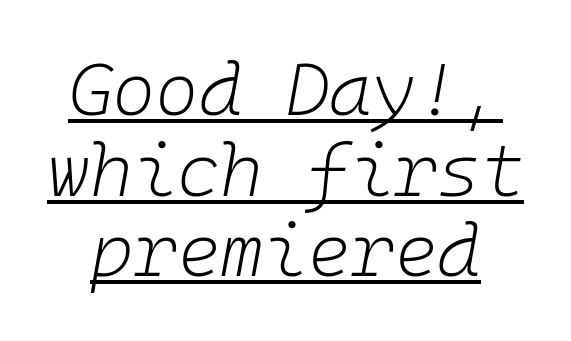
The image shows 74 px light type, italic (leaning right), monospaced; set tight line spacing (1.09x), normal letter spacing, underlined; low stroke contrast and a medium x-height.
